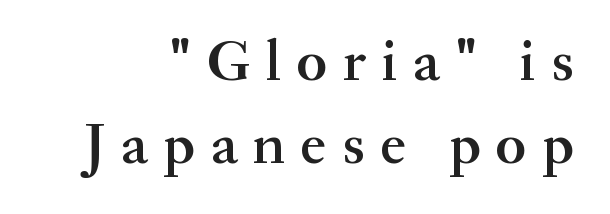
Q: Is the text bold? A: Semi-bold.
Q: Is the text italic (slanted)? A: No, it is upright.
Q: Is the typeface a serif or a sans-serif typeface? A: Serif.
Q: Is the text underlined? A: No.
Q: How is the paragraph aligned? A: Right-aligned.
Q: Is the spacing between letters normal or unusually wide? A: Unusually wide.
Q: Is the spacing between lines tight, normal or loose? A: Normal.
Q: Width (condensed, normal, or wide)? A: Normal.
Q: Stroke contrast? A: Medium.
Q: x-height? A: Small.
Q: Monospaced? A: No.
